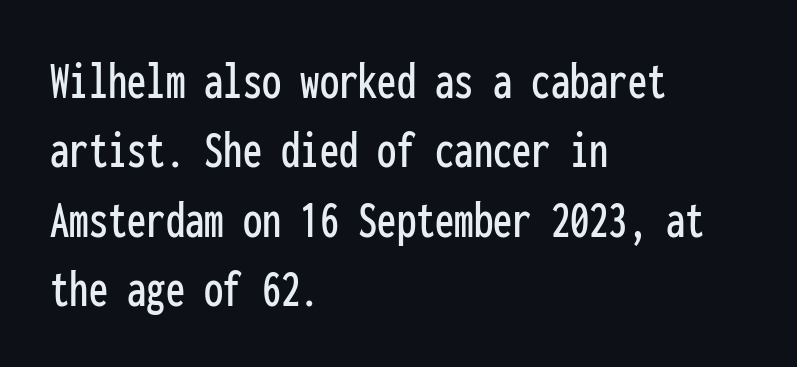
The designer left line spacing at the default. Here the designer chose a console-style face with uniform glyph widths. Spacing between characters is what you'd get straight out of the box. Compared with a centered layout, this one pins lines to the left instead. The string is rendered with underlining switched off. Examine the stroke ends and you'll find no serifs.
